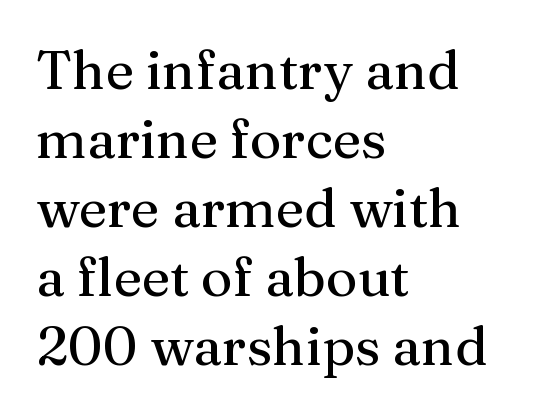
Q: Is the text italic (slanted)? A: No, it is upright.
Q: Is the typeface a serif or a sans-serif typeface? A: Serif.
Q: Is the text underlined? A: No.
Q: How is the paragraph aligned? A: Left-aligned.
Q: Is the spacing between letters normal or unusually wide? A: Normal.
Q: Is the spacing between lines tight, normal or loose? A: Normal.
Q: Width (condensed, normal, or wide)? A: Normal.
Q: Stroke contrast? A: Medium.
Q: x-height? A: Medium.
Q: Monospaced? A: No.
